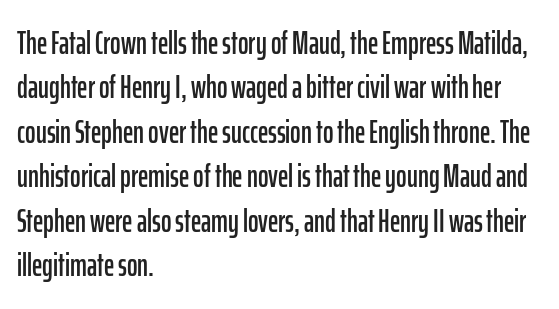
Reading down the column, the eye jumps a familiar distance to each next line. Posture: straight, roman, zero tilt. No word sits above an underline. The passage shown is typed in a proportional face where columns would drift.
